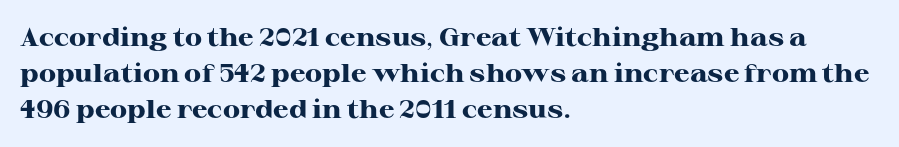
{"italic": "no", "bold": "yes", "underline": "no", "align": "left", "line_spacing": "normal", "line_spacing_ratio": 1.44, "letter_spacing": "normal", "letter_spacing_em": 0.0, "glyph_px": 25}
